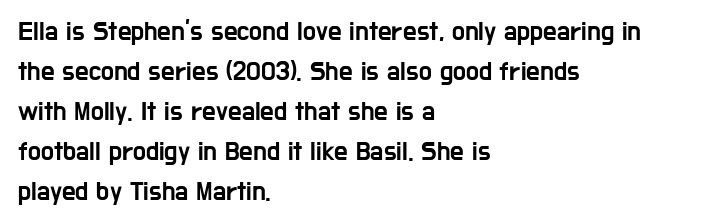
The image shows 27 px text type, upright; set left-aligned, normal line spacing (1.48x), normal letter spacing, not underlined.
